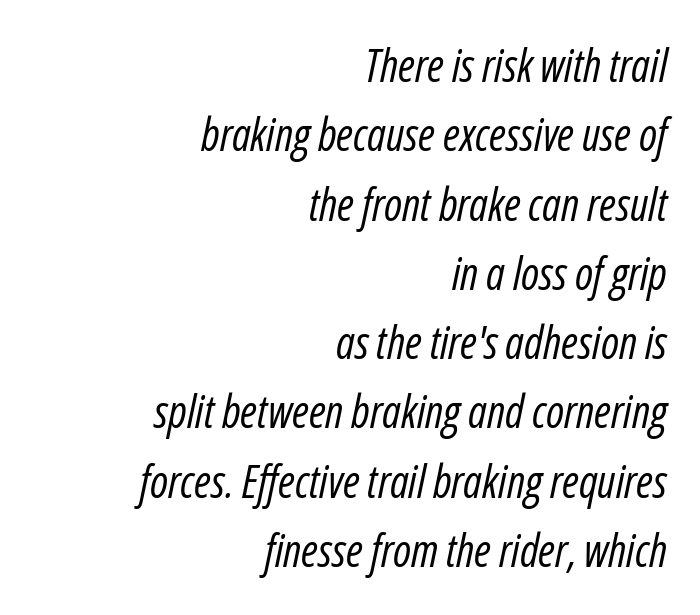
{"italic": "yes", "lean": "right", "slant_degrees": 12, "bold": "no", "weight": "regular", "width": "condensed", "stroke_contrast": "low", "x_height": "medium", "monospaced": "no", "underline": "no", "align": "right", "line_spacing": "normal", "line_spacing_ratio": 1.54, "letter_spacing": "normal", "letter_spacing_em": 0.0, "glyph_px": 45}
